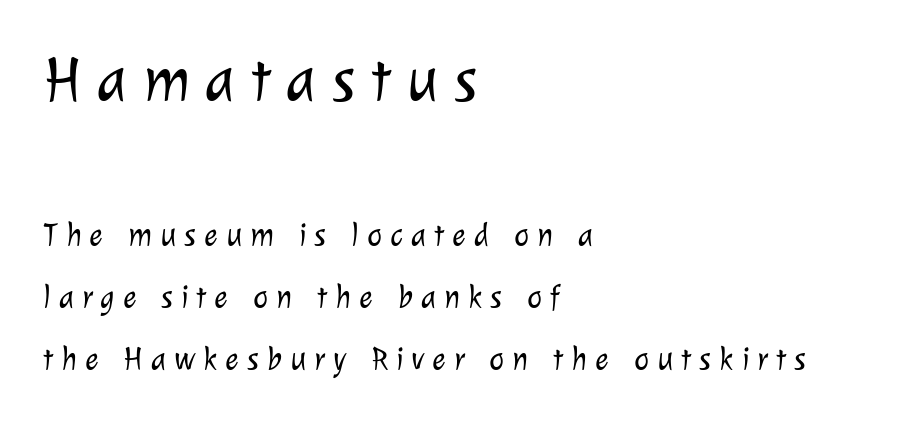
{"serif": "no", "bold": "no", "weight": "light", "width": "normal", "stroke_contrast": "low", "x_height": "medium", "monospaced": "no", "underline": "no", "align": "left", "line_spacing": "loose", "line_spacing_ratio": 1.94, "letter_spacing": "wide", "letter_spacing_em": 0.25, "larger_block": "first", "size_ratio": 1.97, "glyph_px": 63}
